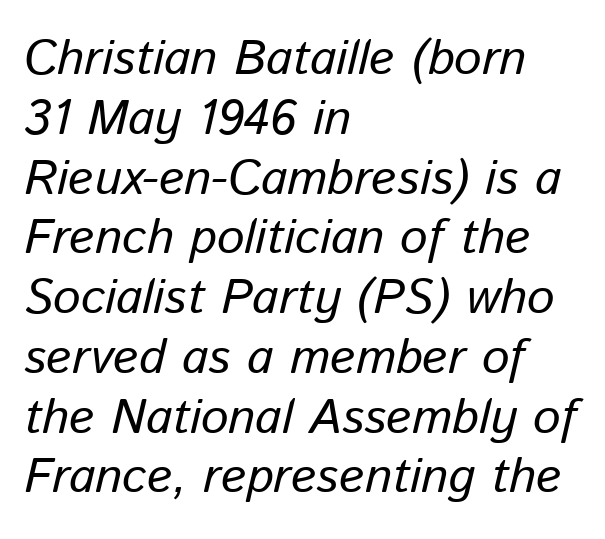
Q: Is the text italic (slanted)? A: Yes, it leans right by about 13 degrees.
Q: Is the text underlined? A: No.
Q: How is the paragraph aligned? A: Left-aligned.
Q: Is the spacing between letters normal or unusually wide? A: Normal.
Q: Width (condensed, normal, or wide)? A: Normal.
Q: Stroke contrast? A: Low.
Q: x-height? A: Medium.
Q: Monospaced? A: No.
